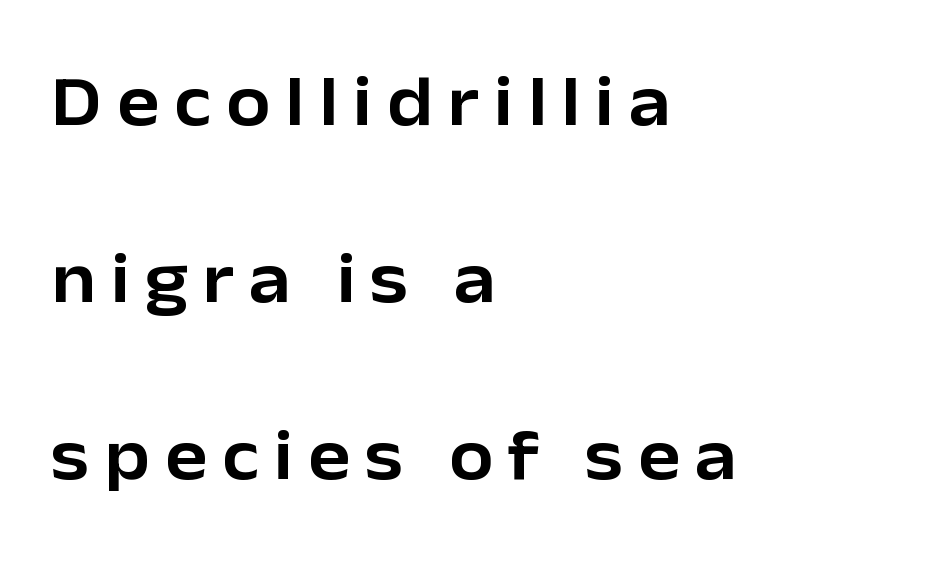
{"serif": "no", "italic": "no", "width": "normal", "stroke_contrast": "low", "x_height": "medium", "monospaced": "no", "underline": "no", "align": "left", "line_spacing": "loose", "line_spacing_ratio": 2.49, "letter_spacing": "wide", "letter_spacing_em": 0.21, "glyph_px": 71}
